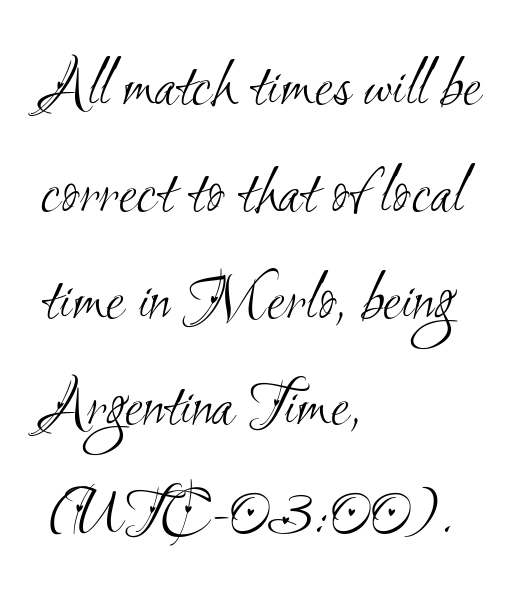
Q: Is the text bold? A: No.
Q: Is the typeface a serif or a sans-serif typeface? A: Sans-serif.
Q: Is the text underlined? A: No.
Q: How is the paragraph aligned? A: Left-aligned.
Q: Is the spacing between letters normal or unusually wide? A: Normal.
Q: Is the spacing between lines tight, normal or loose? A: Normal.
Q: Width (condensed, normal, or wide)? A: Condensed.
Q: Stroke contrast? A: Medium.
Q: x-height? A: Small.
Q: Monospaced? A: No.
